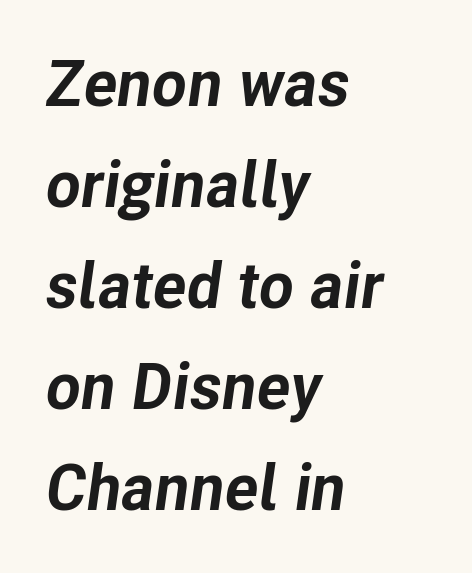
Q: Is the text bold? A: Yes.
Q: Is the text italic (slanted)? A: Yes, it leans right by about 8 degrees.
Q: Is the text underlined? A: No.
Q: How is the paragraph aligned? A: Left-aligned.
Q: Is the spacing between letters normal or unusually wide? A: Normal.
Q: Is the spacing between lines tight, normal or loose? A: Normal.
Q: Width (condensed, normal, or wide)? A: Normal.
Q: Stroke contrast? A: Low.
Q: x-height? A: Medium.
Q: Monospaced? A: No.
